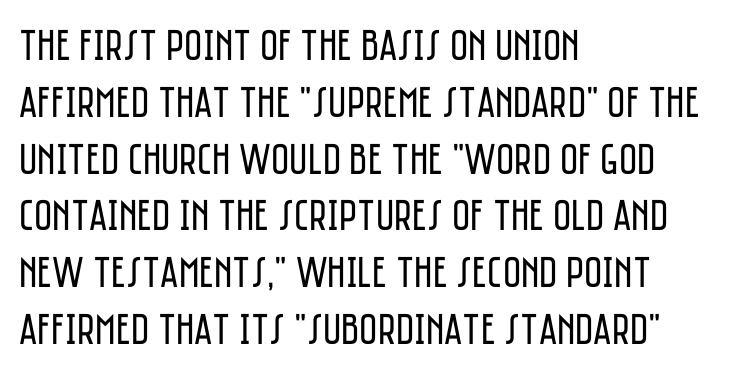
{"serif": "no", "italic": "no", "bold": "no", "weight": "regular", "width": "condensed", "stroke_contrast": "low", "x_height": "large", "monospaced": "no", "underline": "no", "align": "left", "line_spacing": "normal", "line_spacing_ratio": 1.29, "letter_spacing": "normal", "letter_spacing_em": 0.0, "glyph_px": 44}
